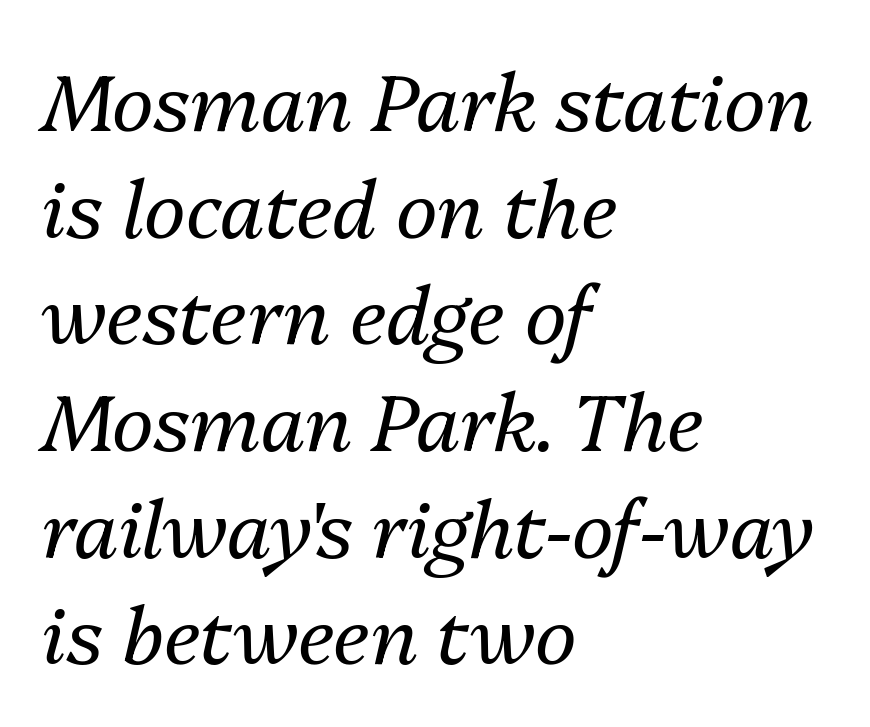
The image shows 79 px regular-weight type, italic (leaning right); set left-aligned, normal line spacing (1.35x), normal letter spacing, not underlined; medium stroke contrast and a medium x-height.
